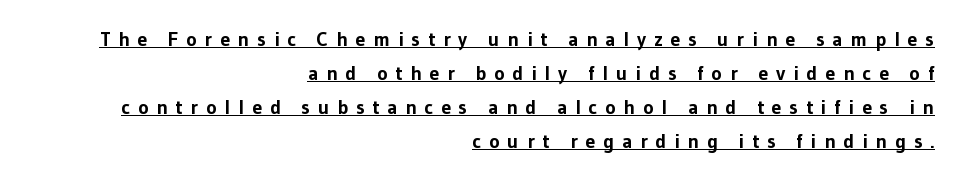
Q: Is the text bold? A: Yes.
Q: Is the text italic (slanted)? A: No, it is upright.
Q: Is the text underlined? A: Yes.
Q: How is the paragraph aligned? A: Right-aligned.
Q: Is the spacing between letters normal or unusually wide? A: Unusually wide.
Q: Is the spacing between lines tight, normal or loose? A: Normal.
